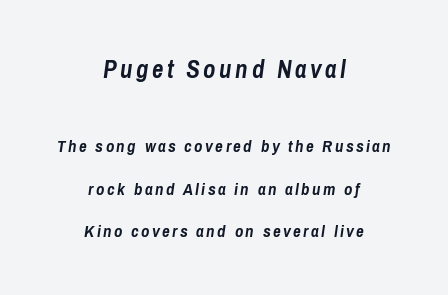
Q: Is the text bold? A: Yes.
Q: Is the text italic (slanted)? A: Yes, it leans right by about 8 degrees.
Q: Is the text underlined? A: No.
Q: How is the paragraph aligned? A: Centered.
Q: Is the spacing between lines tight, normal or loose? A: Loose.
Q: Which block of text is set in a larger size, the first (top) or the second (bottom)? A: The first (top) one.
